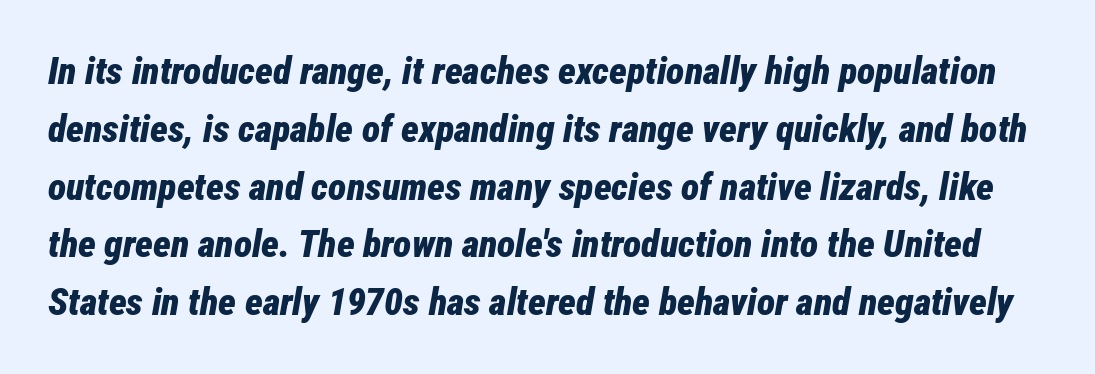
{"italic": "yes", "lean": "right", "slant_degrees": 12, "bold": "yes", "weight": "bold", "width": "condensed", "stroke_contrast": "low", "x_height": "medium", "monospaced": "no", "underline": "no", "line_spacing": "normal", "line_spacing_ratio": 1.52, "letter_spacing": "normal", "letter_spacing_em": 0.0, "glyph_px": 38}
